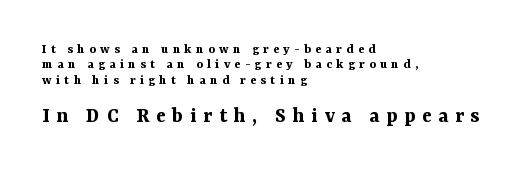
The image shows 22 px bold type, upright; set left-aligned, tight line spacing (1.09x), unusually wide letter spacing (+0.31 em), not underlined; the second (bottom) block is 1.57x larger.
